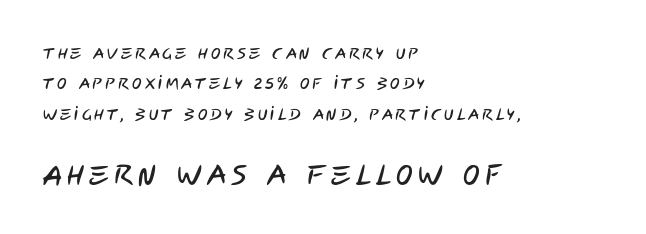
{"serif": "no", "width": "condensed", "stroke_contrast": "low", "x_height": "large", "monospaced": "no", "underline": "no", "align": "left", "line_spacing": "loose", "line_spacing_ratio": 1.9, "larger_block": "second", "size_ratio": 1.75, "glyph_px": 28}
